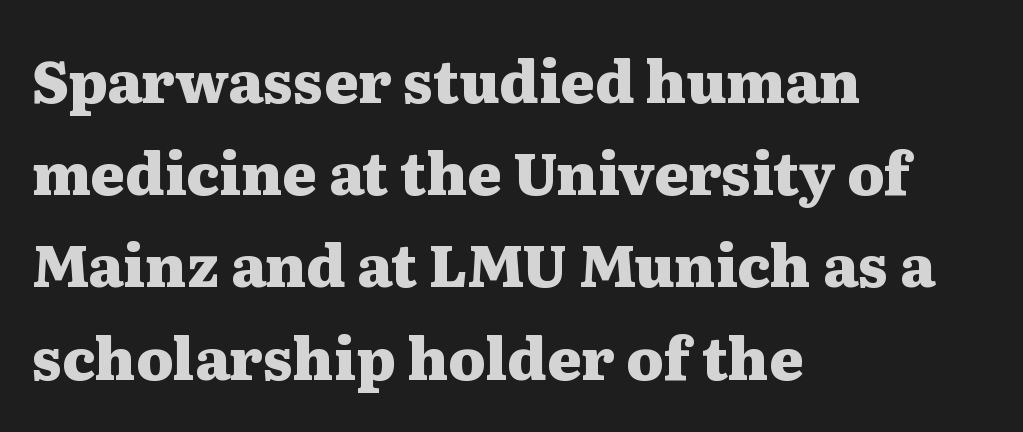
{"serif": "yes", "italic": "no", "bold": "yes", "weight": "heavy", "width": "wide", "stroke_contrast": "medium", "x_height": "medium", "monospaced": "no", "underline": "no", "align": "left", "line_spacing": "normal", "line_spacing_ratio": 1.59, "letter_spacing": "normal", "letter_spacing_em": 0.0, "glyph_px": 58}
